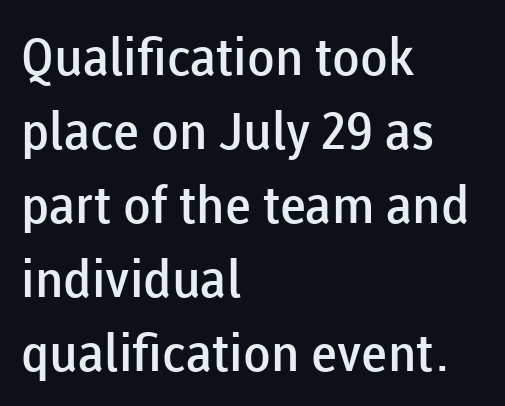
Layout note: lines flush left. These lines were composed using upright roman letters. Check where the strokes stop: nothing finishes them off — pure sans. Semibold letterforms, between regular and bold.
